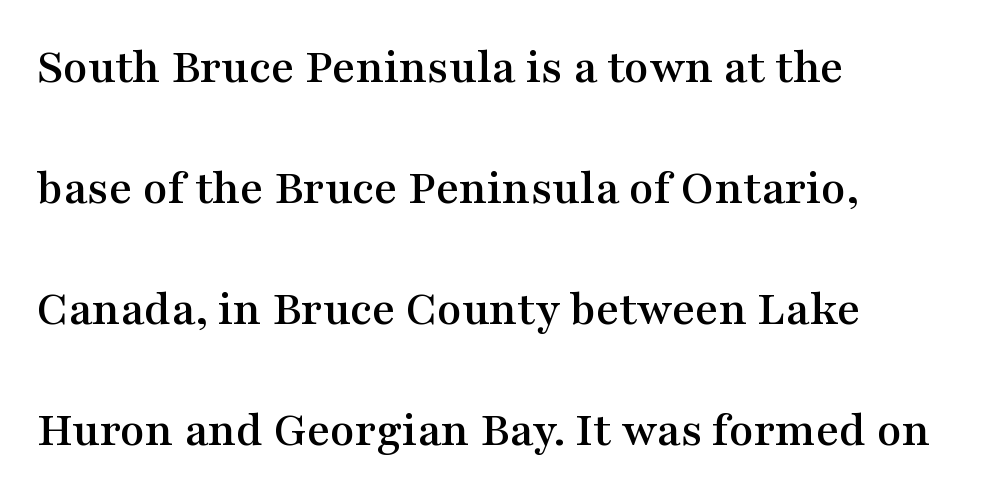
Q: Is the text italic (slanted)? A: No, it is upright.
Q: Is the typeface a serif or a sans-serif typeface? A: Serif.
Q: Is the text underlined? A: No.
Q: How is the paragraph aligned? A: Left-aligned.
Q: Is the spacing between letters normal or unusually wide? A: Normal.
Q: Is the spacing between lines tight, normal or loose? A: Loose.
Q: Width (condensed, normal, or wide)? A: Wide.
Q: Stroke contrast? A: Medium.
Q: x-height? A: Medium.
Q: Monospaced? A: No.
